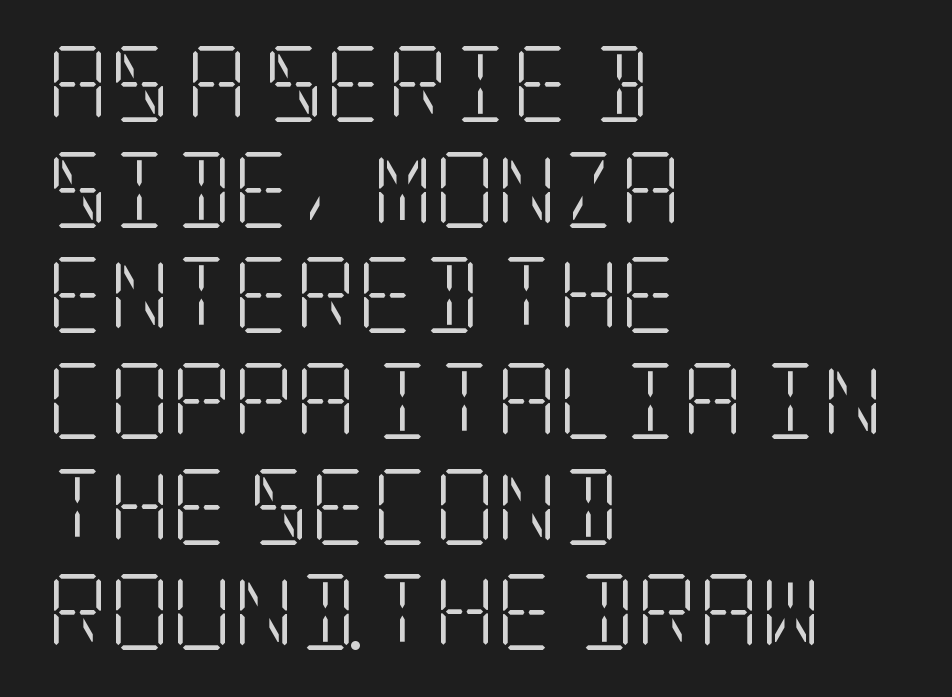
The passage shown is not bold in any degree. Nothing unusual about the tracking: characters are spaced as the font intends. Examine the stroke ends and you'll spot serifs. This is the regular roman posture of the typeface. The rag falls on the right side of this text block. Descenders are the only things crossing below the line.
